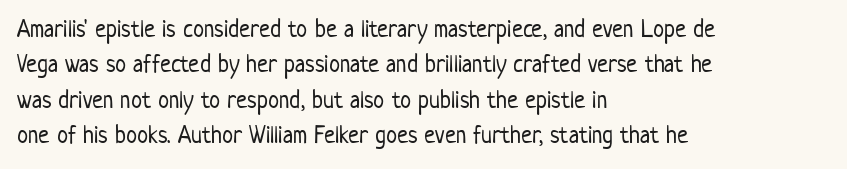
Q: Is the text bold? A: No.
Q: Is the text italic (slanted)? A: No, it is upright.
Q: Is the text underlined? A: No.
Q: How is the paragraph aligned? A: Left-aligned.
Q: Is the spacing between letters normal or unusually wide? A: Normal.
Q: Is the spacing between lines tight, normal or loose? A: Normal.
